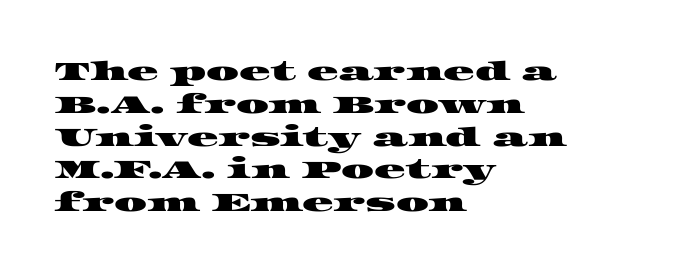
The image shows 26 px text type; set left-aligned, normal line spacing (1.26x), normal letter spacing, not underlined.
